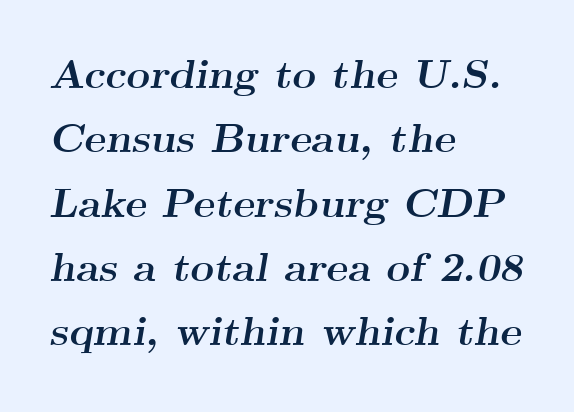
{"serif": "yes", "italic": "yes", "lean": "right", "slant_degrees": 9, "bold": "yes", "weight": "semibold", "width": "wide", "stroke_contrast": "medium", "x_height": "small", "monospaced": "no", "underline": "no", "align": "left", "line_spacing": "normal", "line_spacing_ratio": 1.57, "letter_spacing": "normal", "letter_spacing_em": 0.0, "glyph_px": 41}
